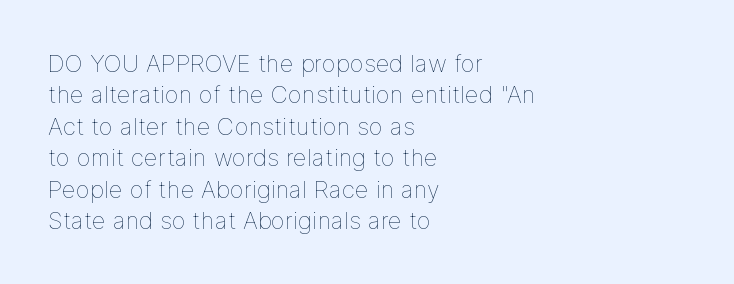
Q: Is the text bold? A: No.
Q: Is the text italic (slanted)? A: No, it is upright.
Q: Is the text underlined? A: No.
Q: How is the paragraph aligned? A: Left-aligned.
Q: Is the spacing between letters normal or unusually wide? A: Normal.
Q: Is the spacing between lines tight, normal or loose? A: Normal.
